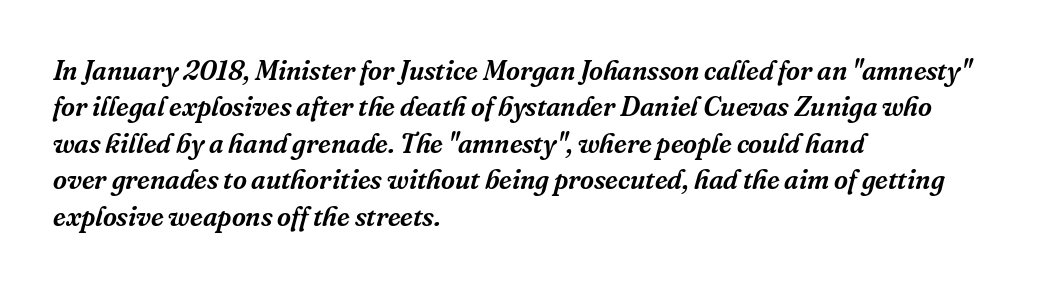
The space between consecutive lines is moderate. Slant detected: the letters are inclined. The rag falls on the right side of this text block. A bare baseline throughout the passage. No extra tracking has been applied to these lines.
